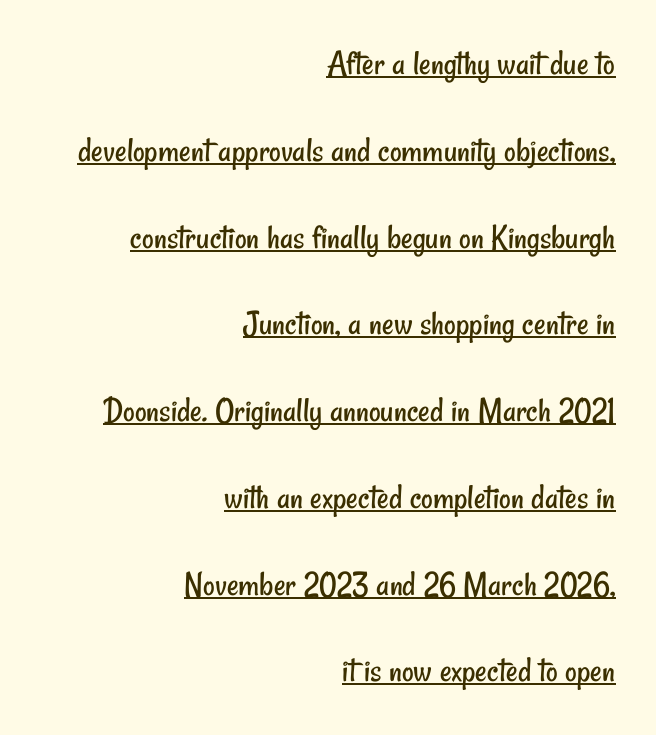
Q: Is the text bold? A: No.
Q: Is the typeface a serif or a sans-serif typeface? A: Sans-serif.
Q: Is the text underlined? A: Yes.
Q: How is the paragraph aligned? A: Right-aligned.
Q: Is the spacing between letters normal or unusually wide? A: Normal.
Q: Is the spacing between lines tight, normal or loose? A: Loose.
Q: Width (condensed, normal, or wide)? A: Condensed.
Q: Stroke contrast? A: Low.
Q: x-height? A: Small.
Q: Monospaced? A: No.
